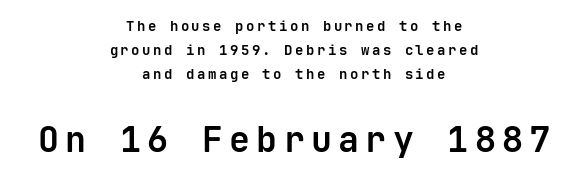
The typography opts for an upright posture over an oblique one. The area under the type is left untouched. Summary of weight: heavy, a full bold. Every row of glyphs is offset so its center matches the block's center.
